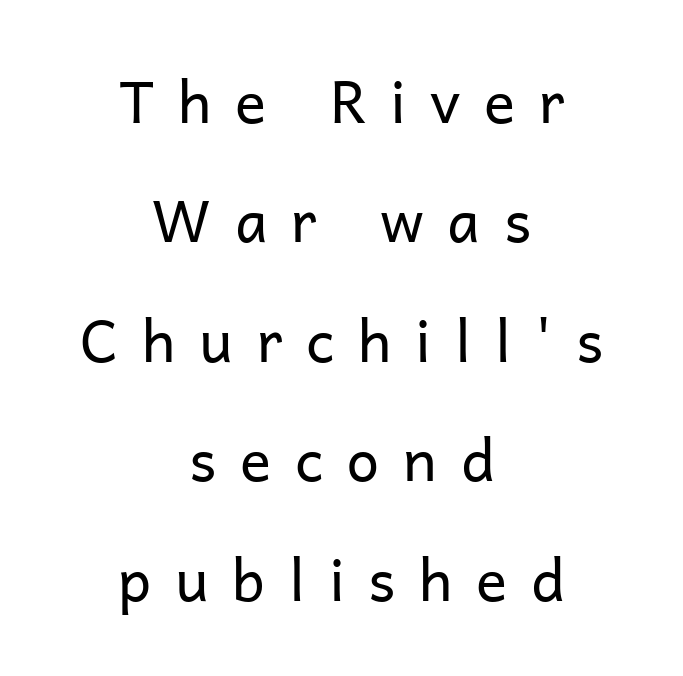
{"serif": "no", "italic": "no", "bold": "no", "weight": "regular", "width": "normal", "stroke_contrast": "low", "x_height": "medium", "monospaced": "no", "underline": "no", "align": "center", "line_spacing": "loose", "line_spacing_ratio": 2.06, "letter_spacing": "wide", "letter_spacing_em": 0.41, "glyph_px": 58}
